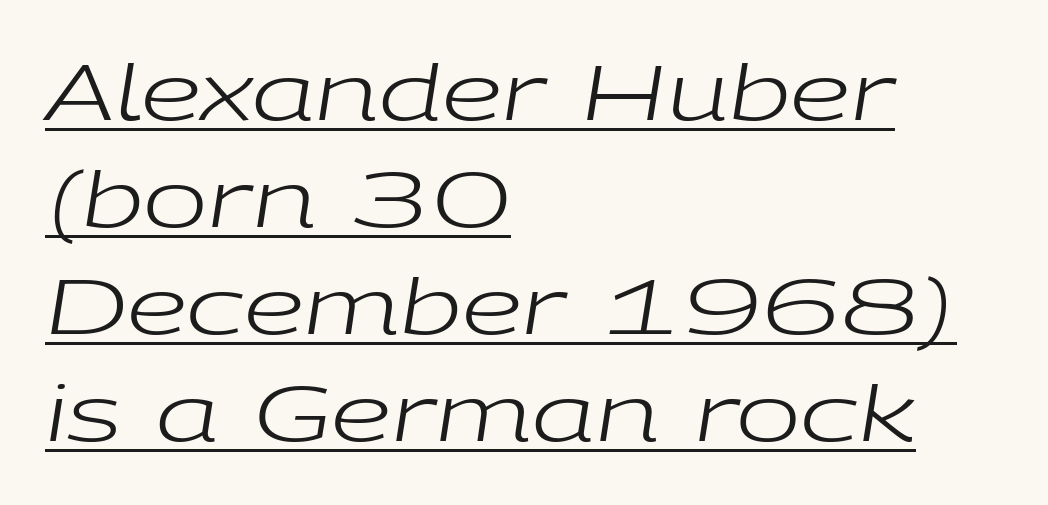
Horizontal alignment here is leftward, the default for most running prose. The horizontal fit of the characters is conventional and even. These glyphs show unthickened strokes, regular width or finer. The passage shown leans; its letterforms are oblique. These characters rest on top of a visible drawn line.
